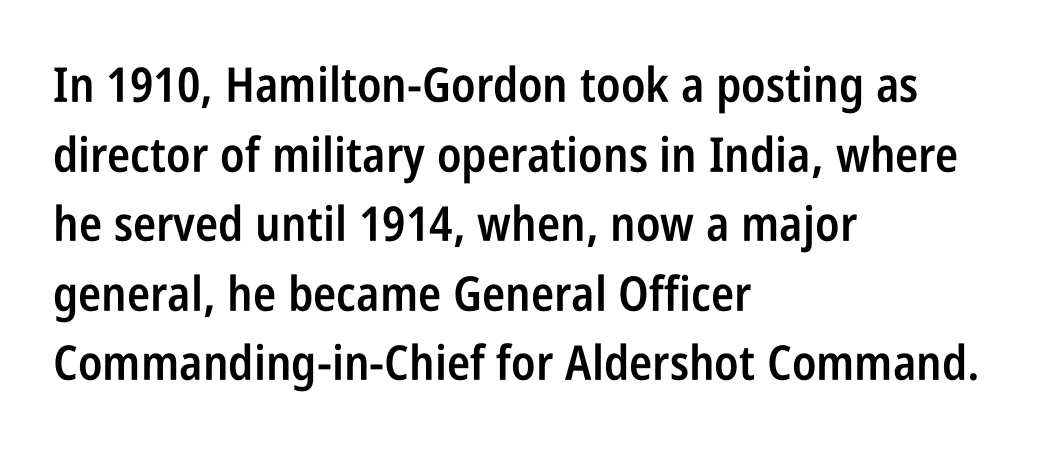
The image shows 48 px semibold, condensed sans-serif type, upright; set left-aligned, normal line spacing (1.45x), normal letter spacing, not underlined; low stroke contrast and a large x-height.
